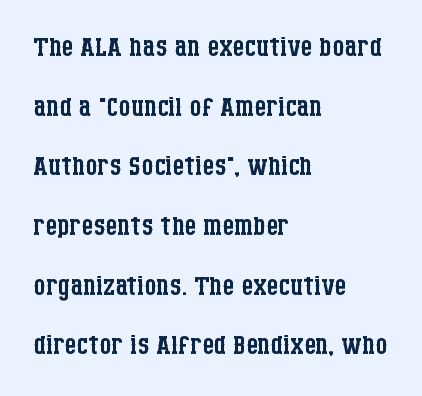
The image shows 38 px regular-weight, condensed serif type, upright; set left-aligned, normal line spacing (1.57x), normal letter spacing, not underlined; low stroke contrast and a large x-height.
